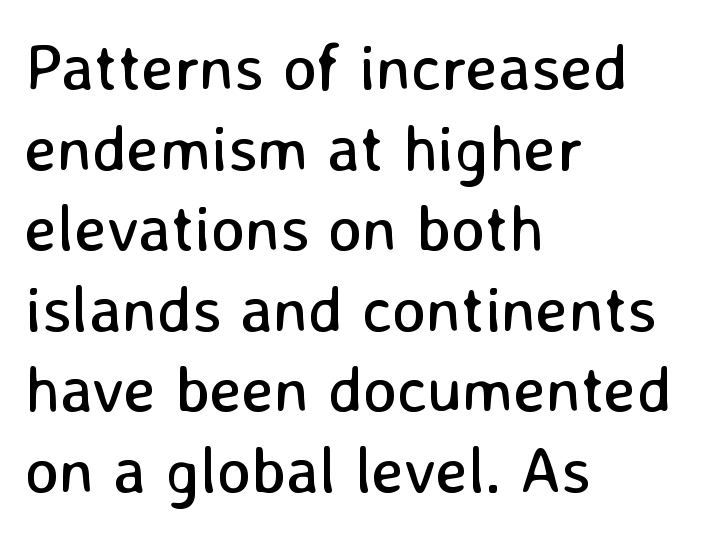
{"serif": "no", "italic": "no", "bold": "no", "weight": "regular", "width": "normal", "stroke_contrast": "low", "x_height": "medium", "monospaced": "no", "underline": "no", "align": "left", "line_spacing_ratio": 1.24, "letter_spacing": "normal", "letter_spacing_em": 0.0, "glyph_px": 65}
